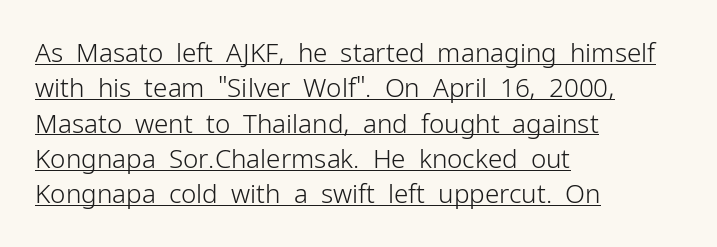
{"italic": "no", "bold": "no", "underline": "yes", "align": "left", "line_spacing": "normal", "line_spacing_ratio": 1.36, "letter_spacing": "normal", "letter_spacing_em": 0.0, "glyph_px": 26}
